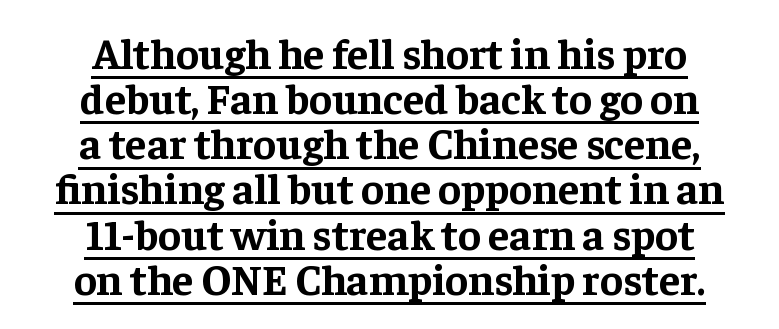
Q: Is the text bold? A: Yes.
Q: Is the text italic (slanted)? A: No, it is upright.
Q: Is the typeface a serif or a sans-serif typeface? A: Serif.
Q: Is the text underlined? A: Yes.
Q: How is the paragraph aligned? A: Centered.
Q: Is the spacing between letters normal or unusually wide? A: Normal.
Q: Is the spacing between lines tight, normal or loose? A: Tight.
Q: Width (condensed, normal, or wide)? A: Normal.
Q: Stroke contrast? A: Low.
Q: x-height? A: Medium.
Q: Monospaced? A: No.
